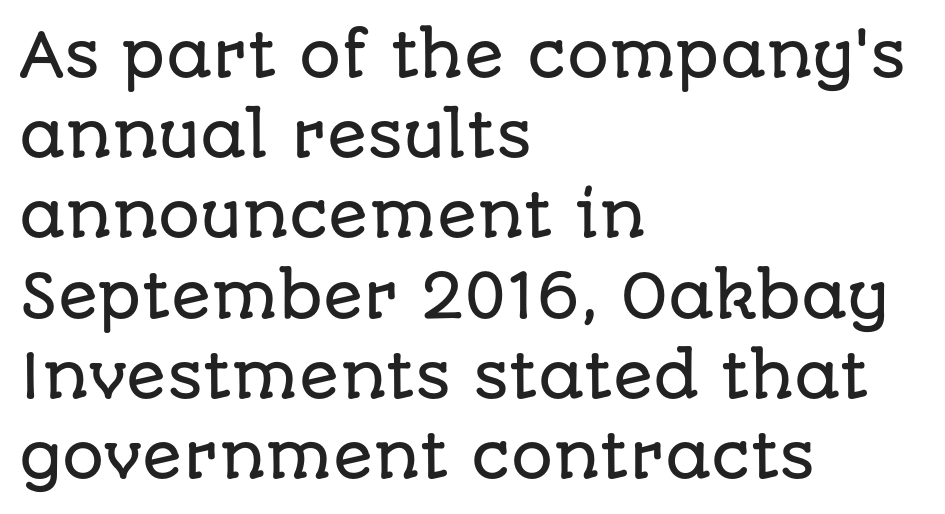
The image shows 59 px sans-serif type, upright; set left-aligned, normal line spacing (1.36x), normal letter spacing, not underlined; low stroke contrast and a large x-height.
